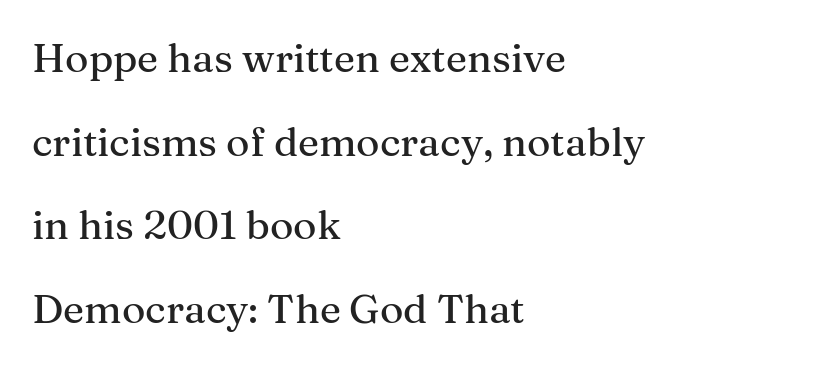
Q: Is the text italic (slanted)? A: No, it is upright.
Q: Is the typeface a serif or a sans-serif typeface? A: Serif.
Q: Is the text underlined? A: No.
Q: How is the paragraph aligned? A: Left-aligned.
Q: Is the spacing between letters normal or unusually wide? A: Normal.
Q: Is the spacing between lines tight, normal or loose? A: Loose.
Q: Width (condensed, normal, or wide)? A: Normal.
Q: Stroke contrast? A: Medium.
Q: x-height? A: Medium.
Q: Monospaced? A: No.
